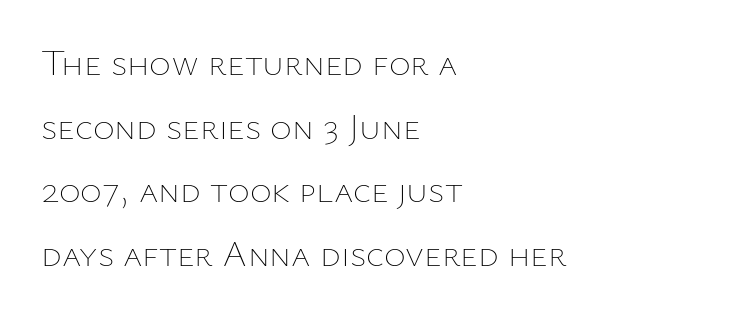
The rendering uses natural spacing where letterforms have individual widths. The words here are not underlined. The passage shown is not bold in any degree. Visually the block forms a straight wall on the left and a jagged coastline on the right.
